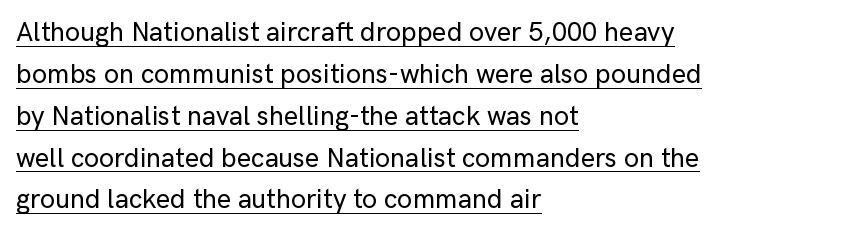
Q: Is the text italic (slanted)? A: No, it is upright.
Q: Is the text underlined? A: Yes.
Q: How is the paragraph aligned? A: Left-aligned.
Q: Is the spacing between letters normal or unusually wide? A: Normal.
Q: Is the spacing between lines tight, normal or loose? A: Normal.
